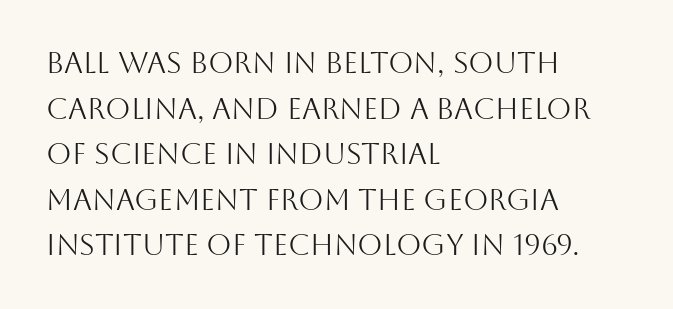
The image shows 29 px light sans-serif type, upright; set left-aligned, normal line spacing (1.57x), normal letter spacing, not underlined; medium stroke contrast and a large x-height.
